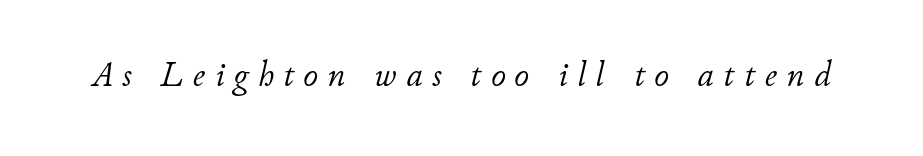
Q: Is the text bold? A: No.
Q: Is the text italic (slanted)? A: Yes, it leans right by about 11 degrees.
Q: Is the text underlined? A: No.
Q: Is the spacing between letters normal or unusually wide? A: Unusually wide.
Q: Width (condensed, normal, or wide)? A: Normal.
Q: Stroke contrast? A: Low.
Q: x-height? A: Small.
Q: Monospaced? A: No.
